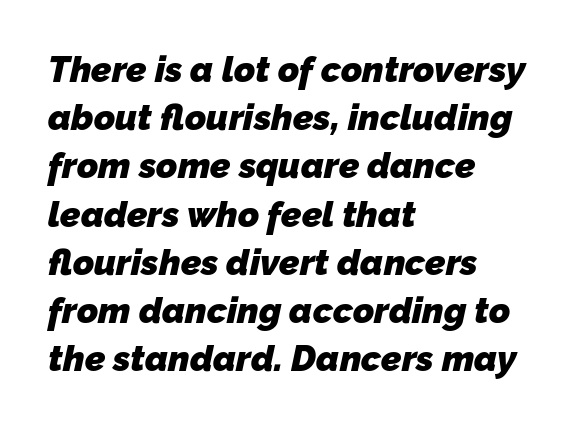
Notice how descenders clear the ascenders below comfortably — that's standard leading. The gaps between neighbouring characters are ordinary and unremarkable. The characters display no serif detailing; their extremities are plain. Line starts are locked; line ends wander.
